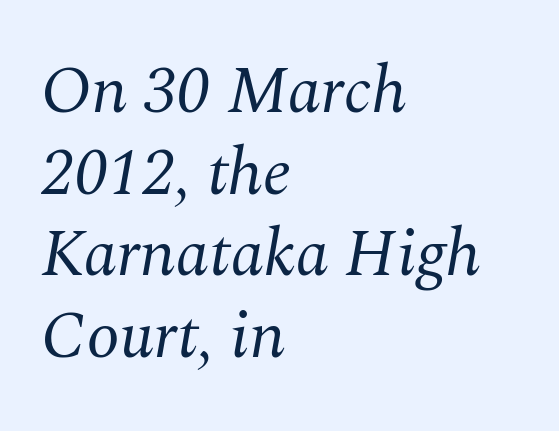
{"serif": "yes", "italic": "yes", "lean": "right", "slant_degrees": 10, "bold": "no", "weight": "regular", "width": "normal", "stroke_contrast": "medium", "x_height": "medium", "monospaced": "no", "underline": "no", "align": "left", "line_spacing_ratio": 1.22, "letter_spacing": "normal", "letter_spacing_em": 0.0, "glyph_px": 67}
